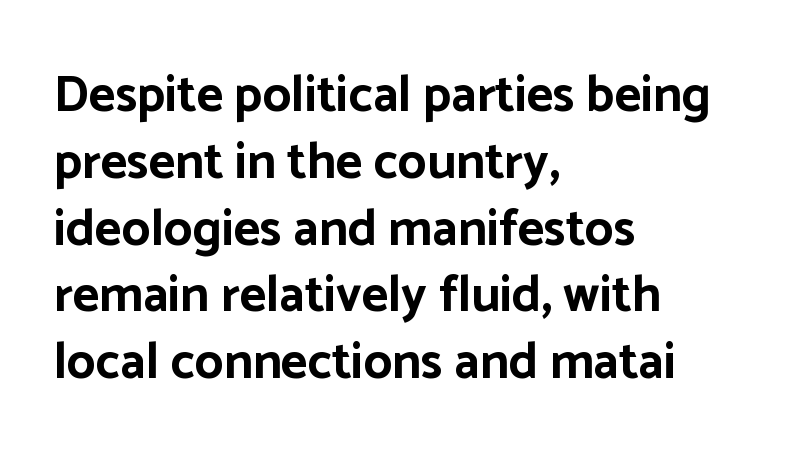
Q: Is the text bold? A: Yes.
Q: Is the text italic (slanted)? A: No, it is upright.
Q: Is the typeface a serif or a sans-serif typeface? A: Sans-serif.
Q: Is the text underlined? A: No.
Q: How is the paragraph aligned? A: Left-aligned.
Q: Is the spacing between letters normal or unusually wide? A: Normal.
Q: Is the spacing between lines tight, normal or loose? A: Normal.
Q: Width (condensed, normal, or wide)? A: Normal.
Q: Stroke contrast? A: Low.
Q: x-height? A: Medium.
Q: Monospaced? A: No.
